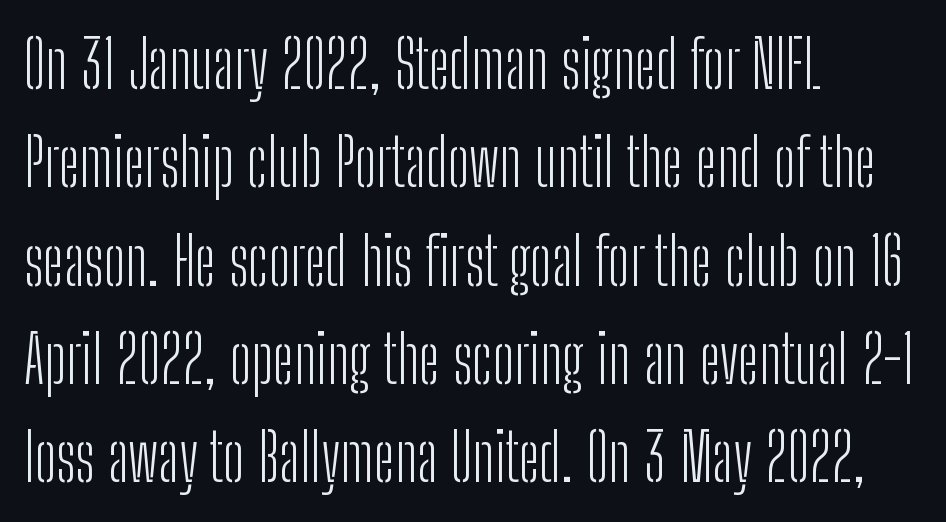
The image shows 66 px light, condensed sans-serif type, upright; set left-aligned, normal line spacing (1.49x), normal letter spacing, not underlined; low stroke contrast and a medium x-height.
